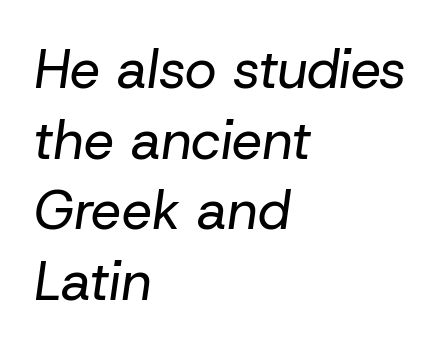
The image shows 54 px regular-weight type, italic (leaning right); set left-aligned, normal line spacing (1.31x), normal letter spacing, not underlined; low stroke contrast and a medium x-height.
